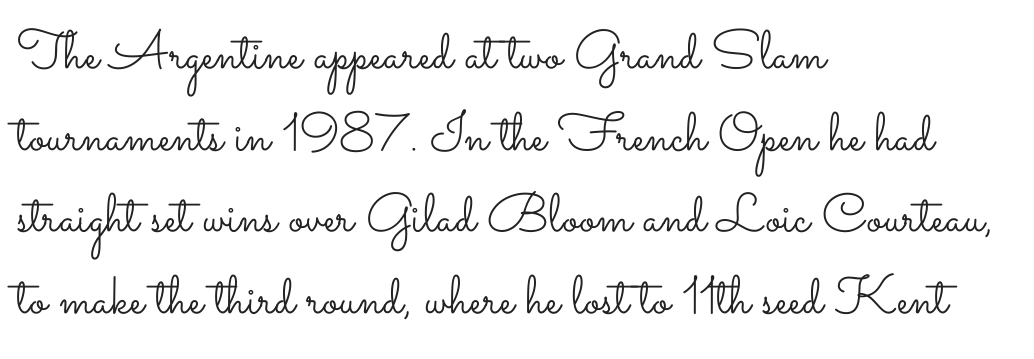
Q: Is the text bold? A: No.
Q: Is the text italic (slanted)? A: Yes.
Q: Is the text underlined? A: No.
Q: How is the paragraph aligned? A: Left-aligned.
Q: Is the spacing between letters normal or unusually wide? A: Normal.
Q: Is the spacing between lines tight, normal or loose? A: Normal.
Q: Width (condensed, normal, or wide)? A: Wide.
Q: Stroke contrast? A: Low.
Q: x-height? A: Small.
Q: Monospaced? A: No.
